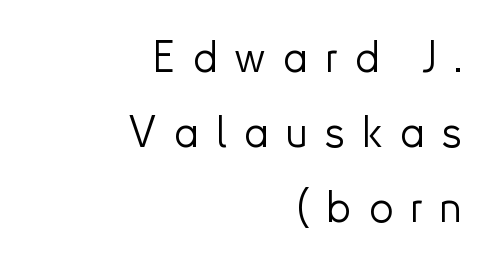
The text was rendered using a sans face with plain stroke endings. The letters advance in unequal steps, a hallmark of proportional type. Plain, unruled lines of type. Letters have the restrained weight of plain body copy at most. The letters stand straight up with perfectly vertical stems.
